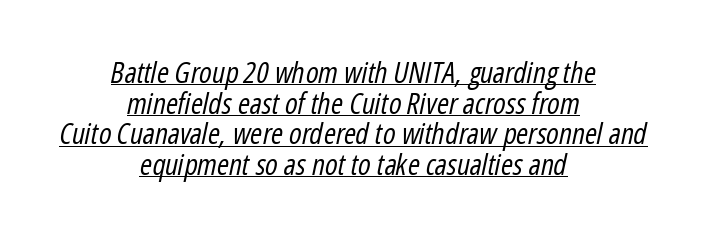
The image shows 29 px regular-weight, condensed type, italic (leaning right); set centered, tight line spacing (1.06x), normal letter spacing, underlined; low stroke contrast and a medium x-height.
